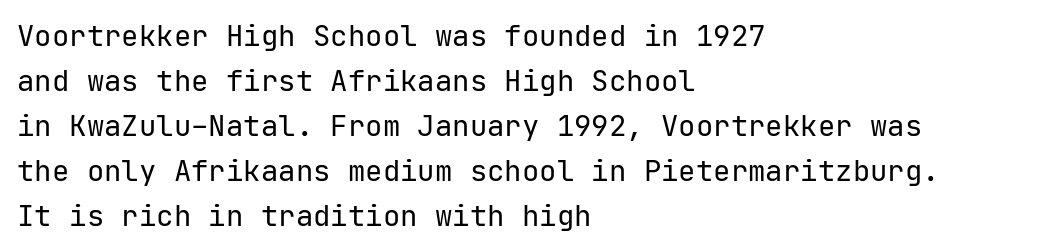
{"serif": "no", "italic": "no", "bold": "no", "weight": "regular", "width": "normal", "stroke_contrast": "low", "x_height": "medium", "monospaced": "yes", "underline": "no", "align": "left", "line_spacing": "normal", "line_spacing_ratio": 1.55, "letter_spacing": "normal", "letter_spacing_em": 0.0, "glyph_px": 29}
